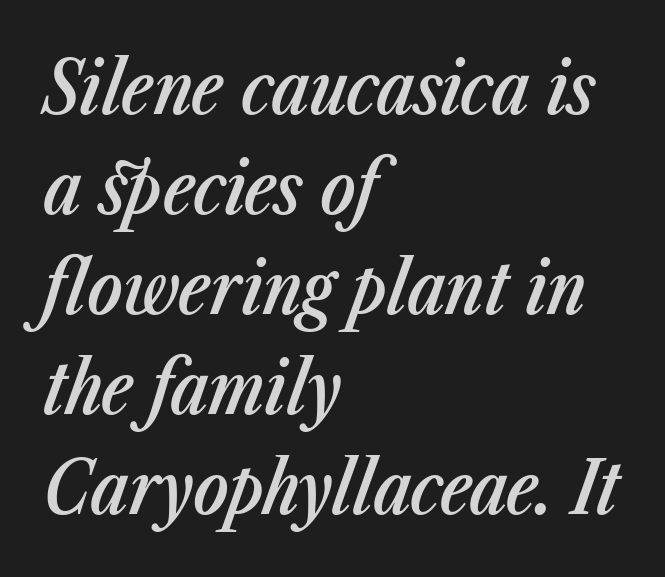
{"italic": "yes", "lean": "right", "slant_degrees": 23, "bold": "semi", "weight": "semibold", "width": "condensed", "stroke_contrast": "low", "x_height": "medium", "monospaced": "no", "underline": "no", "align": "left", "line_spacing": "normal", "line_spacing_ratio": 1.37, "letter_spacing": "normal", "letter_spacing_em": 0.0, "glyph_px": 73}
